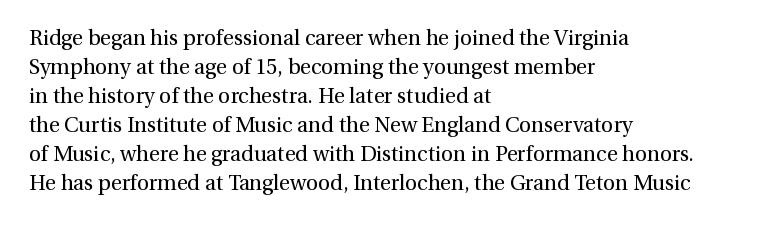
The image shows 21 px text type, upright; set left-aligned, normal line spacing (1.38x), normal letter spacing, not underlined.
